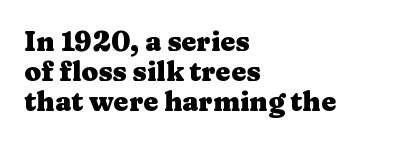
The setting favours the left margin, as ordinary paragraphs usually do. The space directly below the letters is spotless. Summary of weight: heavy, a full bold. The font's upright variant was chosen for this text.
